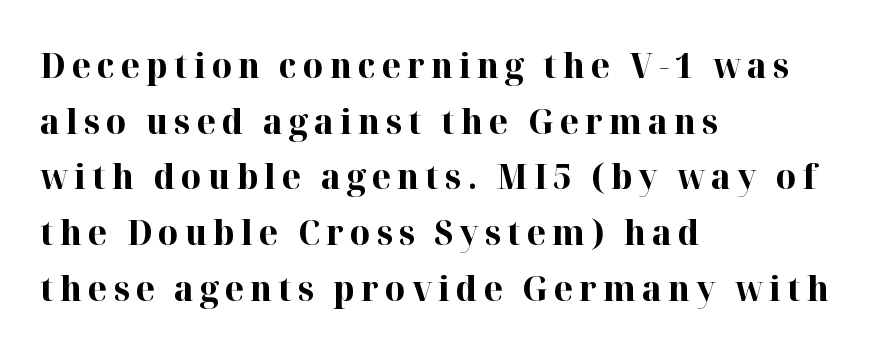
{"serif": "yes", "italic": "no", "bold": "yes", "weight": "bold", "width": "normal", "stroke_contrast": "high", "x_height": "medium", "monospaced": "no", "underline": "no", "align": "left", "line_spacing": "normal", "line_spacing_ratio": 1.59, "glyph_px": 35}
